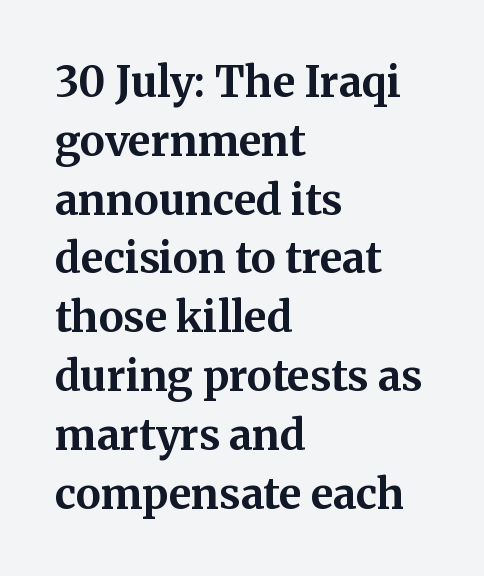
Visually the block forms a straight wall on the left and a jagged coastline on the right. This sample has the flowing, uneven cadence of proportional lettering. The typography opts for an upright posture over an oblique one. One glance says typical: line gaps are just what's usual. Stroke terminals: seriffed. Compared with typical body copy, the letter spacing here is the same.
